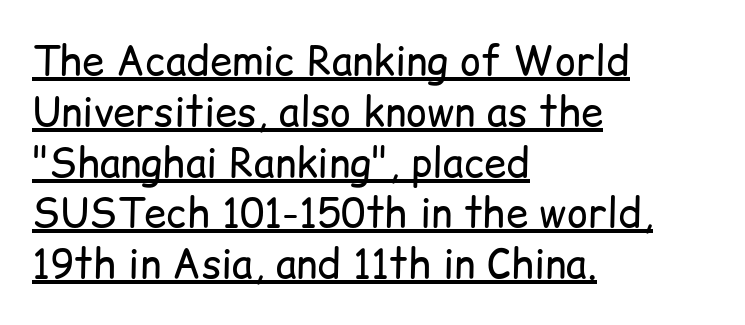
{"serif": "no", "italic": "no", "bold": "no", "weight": "regular", "width": "normal", "stroke_contrast": "low", "x_height": "medium", "monospaced": "no", "underline": "yes", "align": "left", "line_spacing": "normal", "line_spacing_ratio": 1.27, "letter_spacing": "normal", "letter_spacing_em": 0.0, "glyph_px": 40}
